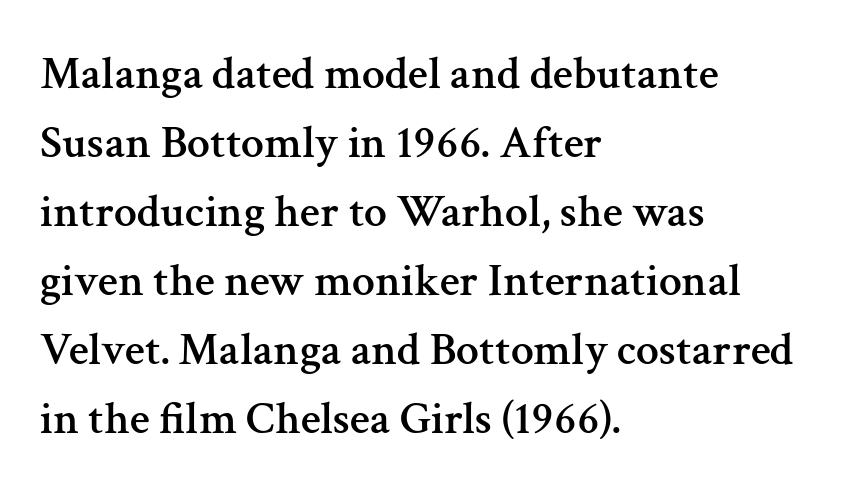
Q: Is the text italic (slanted)? A: No, it is upright.
Q: Is the typeface a serif or a sans-serif typeface? A: Serif.
Q: Is the text underlined? A: No.
Q: How is the paragraph aligned? A: Left-aligned.
Q: Is the spacing between letters normal or unusually wide? A: Normal.
Q: Is the spacing between lines tight, normal or loose? A: Normal.
Q: Width (condensed, normal, or wide)? A: Normal.
Q: Stroke contrast? A: Medium.
Q: x-height? A: Medium.
Q: Monospaced? A: No.
